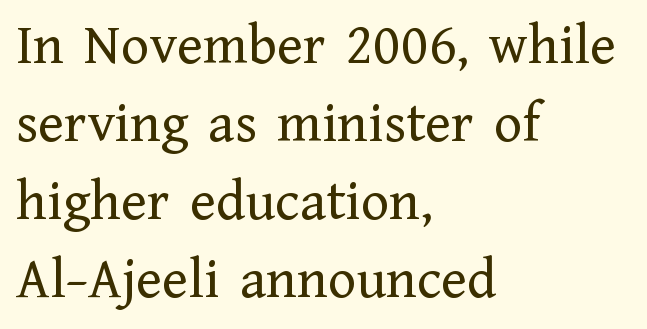
The image shows 59 px regular-weight serif type, upright; set left-aligned, normal line spacing (1.32x), normal letter spacing, not underlined; low stroke contrast and a medium x-height.
